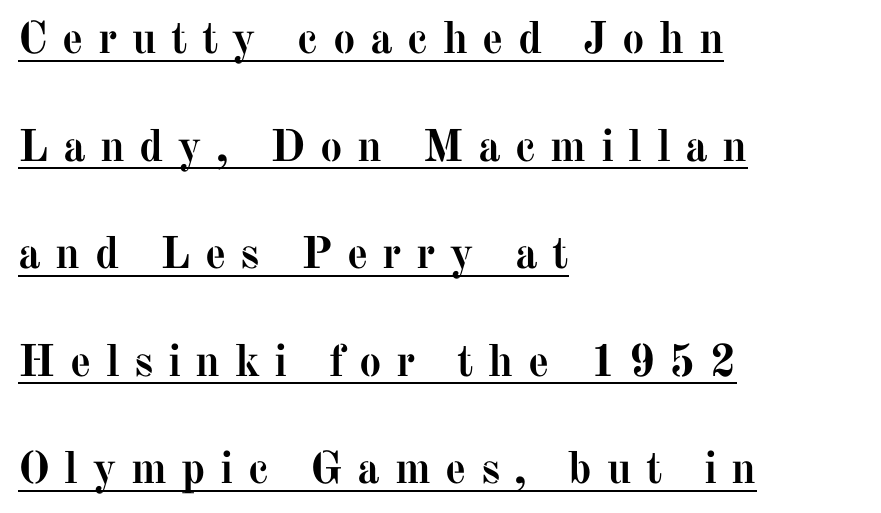
The image shows 45 px semibold serif type, upright; set left-aligned, loose line spacing (2.39x), unusually wide letter spacing (+0.32 em), underlined; medium stroke contrast and a medium x-height.
